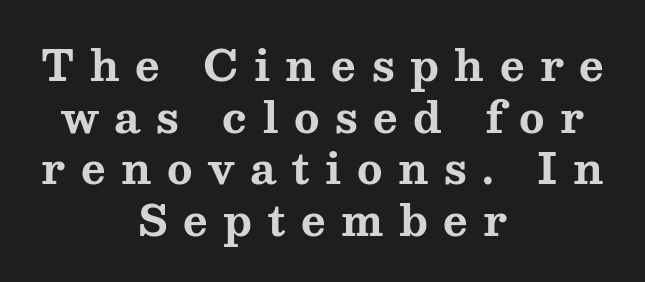
{"serif": "yes", "italic": "no", "bold": "yes", "weight": "bold", "width": "wide", "stroke_contrast": "medium", "x_height": "medium", "monospaced": "no", "underline": "no", "align": "center", "line_spacing_ratio": 1.23, "letter_spacing": "wide", "letter_spacing_em": 0.37, "glyph_px": 42}
